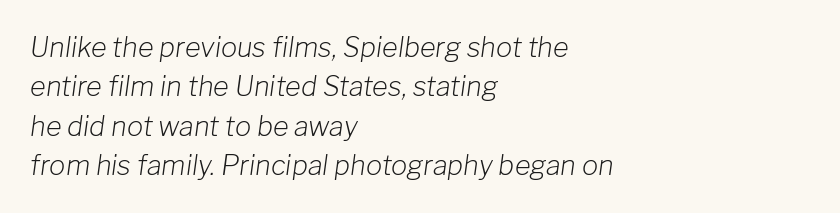
The image shows 27 px text type, italic (leaning right); set left-aligned, normal line spacing (1.46x), normal letter spacing, not underlined.
